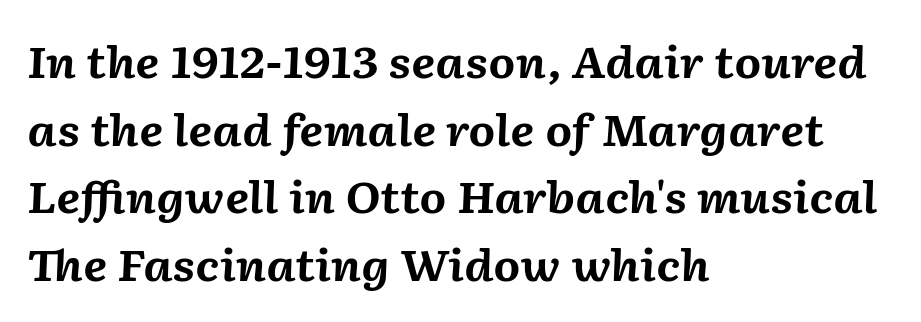
Q: Is the text bold? A: Yes.
Q: Is the text italic (slanted)? A: Yes, it leans right by about 2 degrees.
Q: Is the text underlined? A: No.
Q: How is the paragraph aligned? A: Left-aligned.
Q: Is the spacing between letters normal or unusually wide? A: Normal.
Q: Is the spacing between lines tight, normal or loose? A: Normal.
Q: Width (condensed, normal, or wide)? A: Normal.
Q: Stroke contrast? A: Medium.
Q: x-height? A: Medium.
Q: Monospaced? A: No.
